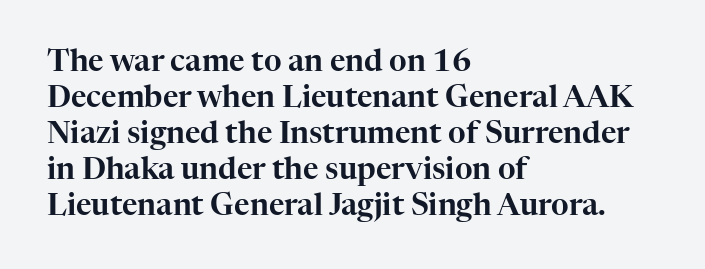
{"serif": "yes", "italic": "no", "width": "normal", "stroke_contrast": "high", "x_height": "medium", "monospaced": "no", "underline": "no", "align": "left", "line_spacing_ratio": 1.2, "letter_spacing": "normal", "letter_spacing_em": 0.0, "glyph_px": 30}
